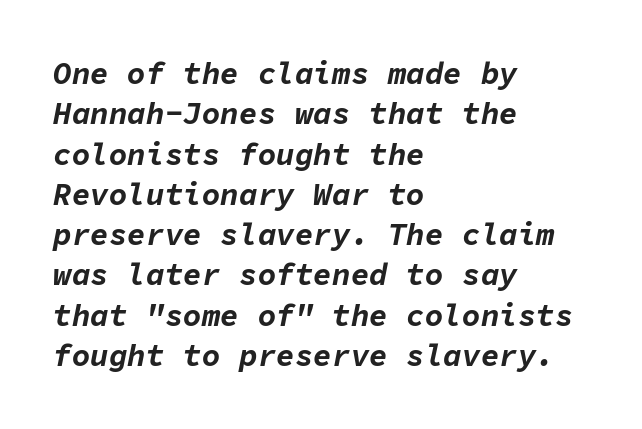
Q: Is the text bold? A: Yes.
Q: Is the text italic (slanted)? A: Yes, it leans right by about 11 degrees.
Q: Is the text underlined? A: No.
Q: How is the paragraph aligned? A: Left-aligned.
Q: Is the spacing between letters normal or unusually wide? A: Normal.
Q: Is the spacing between lines tight, normal or loose? A: Normal.
Q: Width (condensed, normal, or wide)? A: Normal.
Q: Stroke contrast? A: Low.
Q: x-height? A: Medium.
Q: Monospaced? A: Yes.
